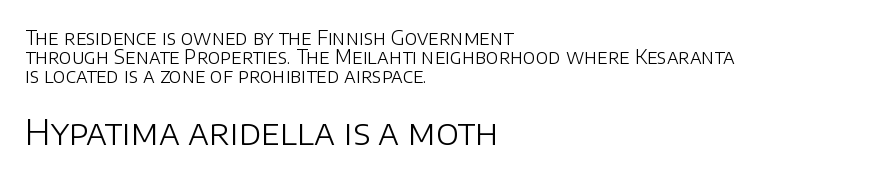
A typesetter would mark this as roman, not italic. Successive baselines arrive quickly, one right under another. The following chunk of copy outweighs the initial chunk in type size. Alignment: flush left.
